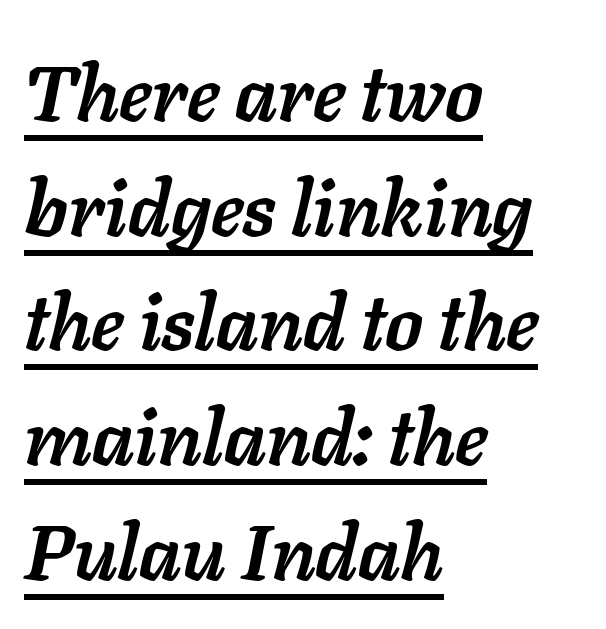
Q: Is the text bold? A: Yes.
Q: Is the text italic (slanted)? A: Yes, it leans right by about 11 degrees.
Q: Is the text underlined? A: Yes.
Q: How is the paragraph aligned? A: Left-aligned.
Q: Is the spacing between letters normal or unusually wide? A: Normal.
Q: Is the spacing between lines tight, normal or loose? A: Normal.
Q: Width (condensed, normal, or wide)? A: Normal.
Q: Stroke contrast? A: Low.
Q: x-height? A: Medium.
Q: Monospaced? A: No.
